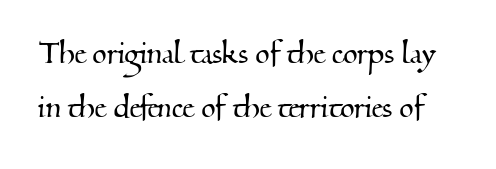
The image shows 37 px serif type; set normal line spacing (1.46x), normal letter spacing, not underlined; medium stroke contrast and a small x-height.
